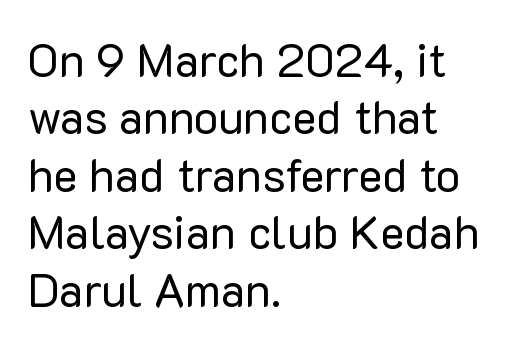
{"serif": "no", "italic": "no", "bold": "no", "weight": "regular", "width": "normal", "stroke_contrast": "low", "x_height": "medium", "monospaced": "no", "underline": "no", "align": "left", "line_spacing": "normal", "line_spacing_ratio": 1.25, "letter_spacing": "normal", "letter_spacing_em": 0.0, "glyph_px": 46}
